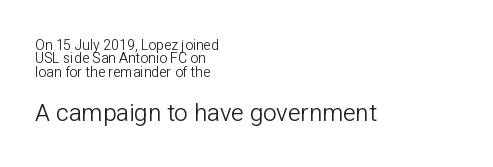
The image shows 24 px text type, upright; set left-aligned, tight line spacing (0.96x), normal letter spacing, not underlined; the second (bottom) block is 1.71x larger.
